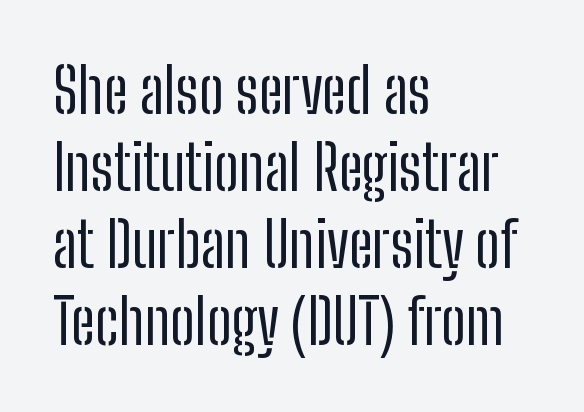
{"serif": "no", "italic": "no", "bold": "no", "weight": "regular", "width": "condensed", "stroke_contrast": "low", "x_height": "medium", "monospaced": "no", "underline": "no", "align": "left", "line_spacing_ratio": 1.24, "letter_spacing": "normal", "letter_spacing_em": 0.0, "glyph_px": 62}
